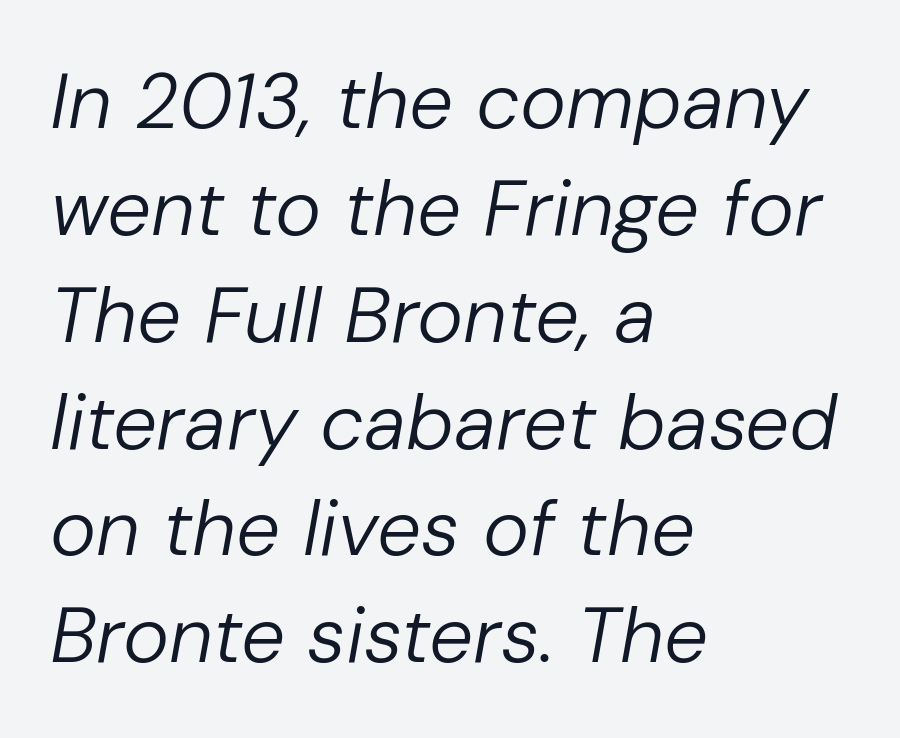
Q: Is the text bold? A: No.
Q: Is the text italic (slanted)? A: Yes, it leans right by about 10 degrees.
Q: Is the text underlined? A: No.
Q: How is the paragraph aligned? A: Left-aligned.
Q: Is the spacing between letters normal or unusually wide? A: Normal.
Q: Is the spacing between lines tight, normal or loose? A: Normal.
Q: Width (condensed, normal, or wide)? A: Normal.
Q: Stroke contrast? A: Low.
Q: x-height? A: Medium.
Q: Monospaced? A: No.
